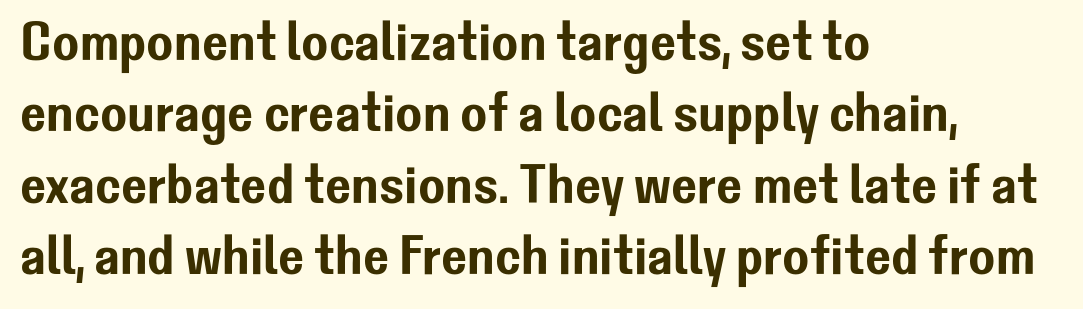
Type without underlining. Evenly set lines give the paragraph a standard silhouette. Think of a printed novel: that variable character pitch is what you see here. This is the regular roman posture of the typeface. The lines are quadded left. The typeface chosen for these lines omits serifs.
